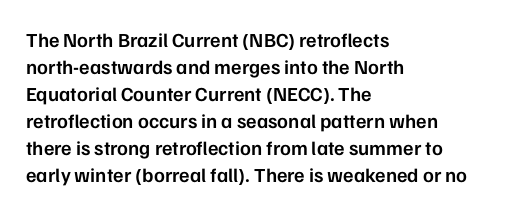
Q: Is the text bold? A: Semi-bold.
Q: Is the text italic (slanted)? A: No, it is upright.
Q: Is the text underlined? A: No.
Q: How is the paragraph aligned? A: Left-aligned.
Q: Is the spacing between letters normal or unusually wide? A: Normal.
Q: Is the spacing between lines tight, normal or loose? A: Normal.
